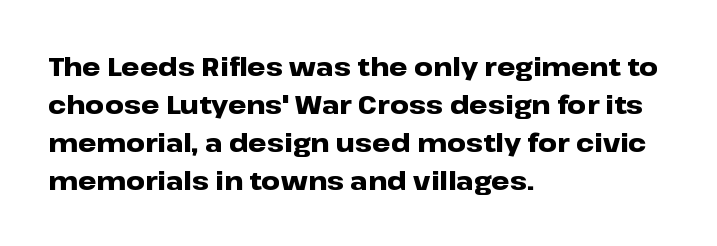
{"italic": "no", "bold": "yes", "underline": "no", "align": "left", "line_spacing": "normal", "line_spacing_ratio": 1.46, "letter_spacing": "normal", "letter_spacing_em": 0.0, "glyph_px": 26}
